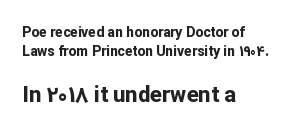
{"italic": "no", "bold": "yes", "underline": "no", "align": "left", "line_spacing": "normal", "line_spacing_ratio": 1.39, "letter_spacing": "normal", "letter_spacing_em": 0.0, "larger_block": "second", "size_ratio": 1.57, "glyph_px": 22}
